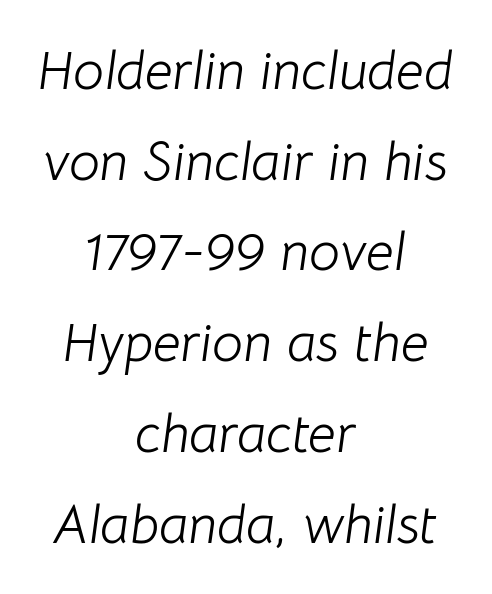
Q: Is the text bold? A: No.
Q: Is the text italic (slanted)? A: Yes, it leans right by about 8 degrees.
Q: Is the text underlined? A: No.
Q: How is the paragraph aligned? A: Centered.
Q: Is the spacing between letters normal or unusually wide? A: Normal.
Q: Is the spacing between lines tight, normal or loose? A: Normal.
Q: Width (condensed, normal, or wide)? A: Normal.
Q: Stroke contrast? A: Low.
Q: x-height? A: Medium.
Q: Monospaced? A: No.
